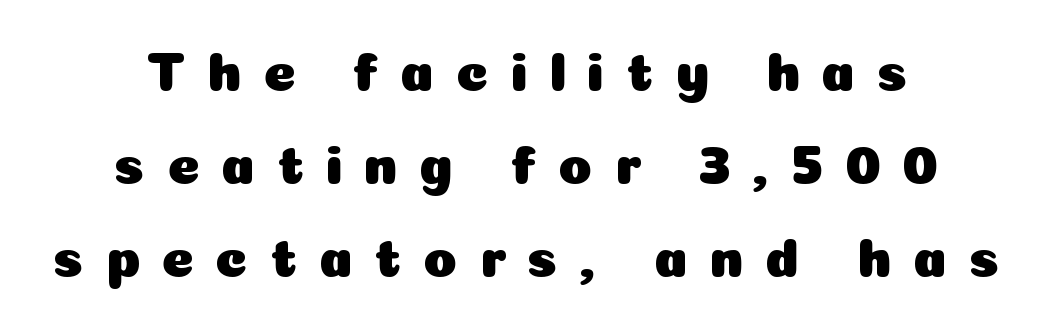
The image shows 55 px sans-serif type, upright; set normal line spacing (1.69x), unusually wide letter spacing (+0.39 em), not underlined; low stroke contrast and a medium x-height.
